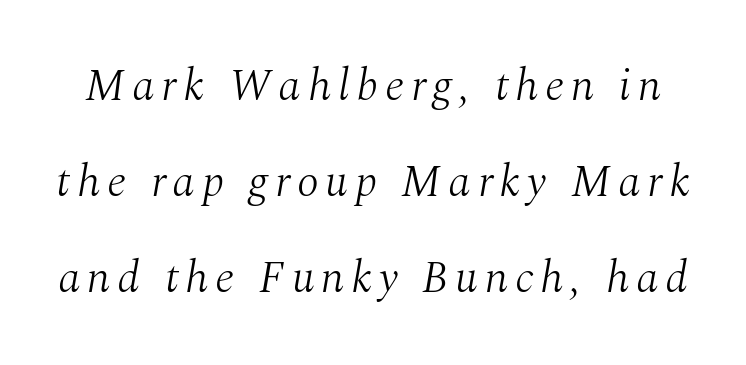
Type style note: has serifs. No heavy texture on the line: the type isn't bold. One glance says open: line gaps are wider than usual. Tall strokes in this sample are angled rather than plumb.
